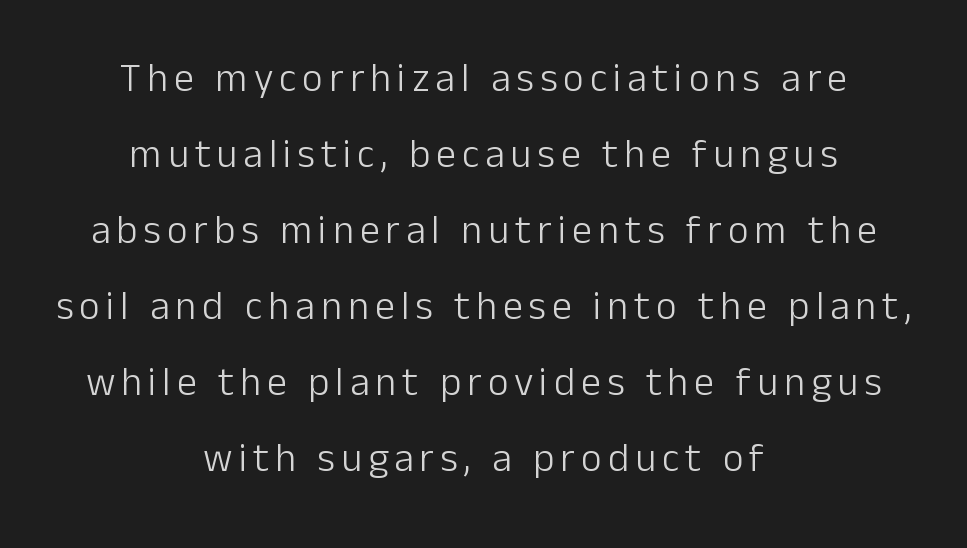
Q: Is the text bold? A: No.
Q: Is the text italic (slanted)? A: No, it is upright.
Q: Is the typeface a serif or a sans-serif typeface? A: Sans-serif.
Q: Is the text underlined? A: No.
Q: How is the paragraph aligned? A: Centered.
Q: Is the spacing between lines tight, normal or loose? A: Loose.
Q: Width (condensed, normal, or wide)? A: Normal.
Q: Stroke contrast? A: Low.
Q: x-height? A: Medium.
Q: Monospaced? A: No.
